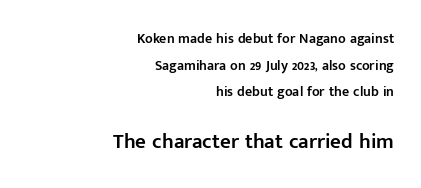
{"italic": "no", "bold": "semi", "underline": "no", "align": "right", "line_spacing": "loose", "line_spacing_ratio": 1.91, "letter_spacing": "normal", "letter_spacing_em": 0.0, "larger_block": "second", "size_ratio": 1.5, "glyph_px": 21}
